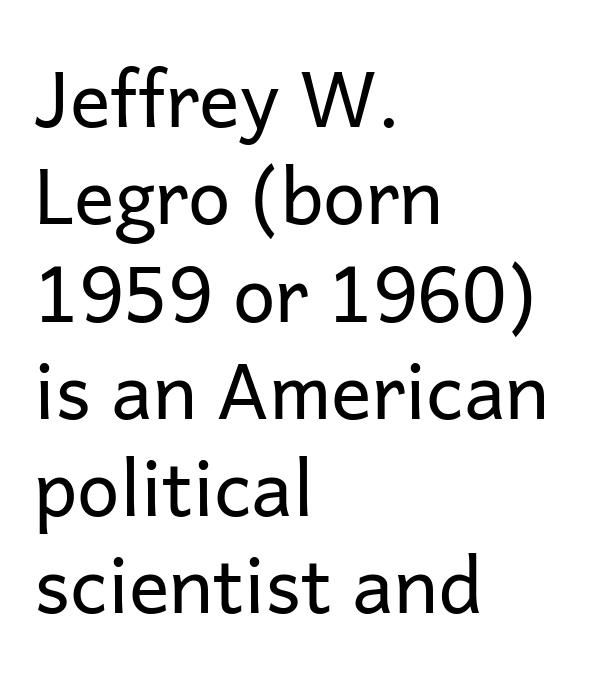
{"serif": "no", "italic": "no", "bold": "no", "weight": "regular", "width": "normal", "stroke_contrast": "low", "x_height": "medium", "monospaced": "no", "underline": "no", "align": "left", "line_spacing": "normal", "line_spacing_ratio": 1.28, "letter_spacing": "normal", "letter_spacing_em": 0.0, "glyph_px": 76}
